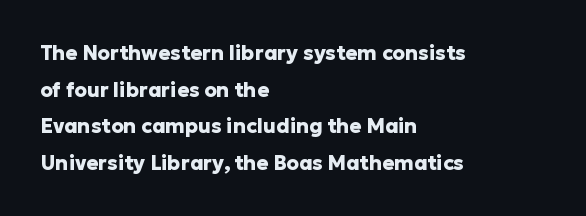
{"italic": "no", "bold": "yes", "underline": "no", "align": "left", "line_spacing_ratio": 1.83, "letter_spacing": "normal", "letter_spacing_em": 0.0, "glyph_px": 20}
